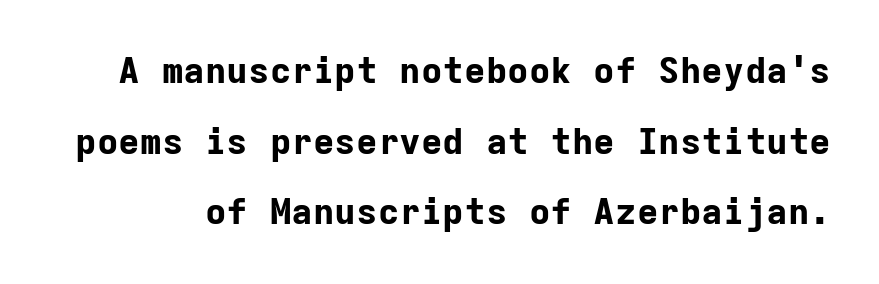
Letterform terminals end flat and unadorned throughout the passage. You'd pick this weight for a headline — it's a proper bold. The gap between lines stays unmarked. How are the letters spaced? Ordinarily, with no added tracking.
